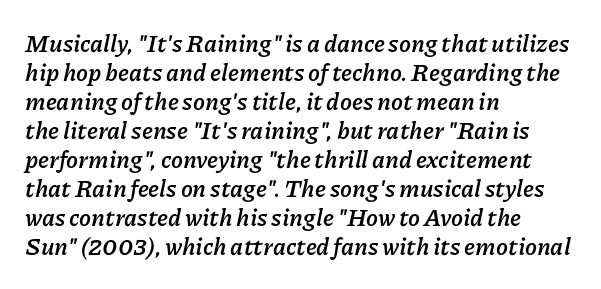
Q: Is the text bold? A: Yes.
Q: Is the text italic (slanted)? A: Yes, it leans right by about 11 degrees.
Q: Is the text underlined? A: No.
Q: How is the paragraph aligned? A: Left-aligned.
Q: Is the spacing between letters normal or unusually wide? A: Normal.
